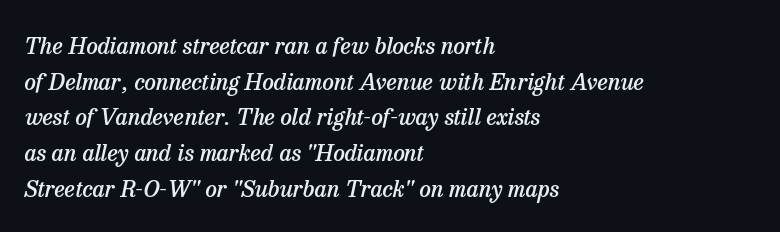
Q: Is the text bold? A: Semi-bold.
Q: Is the text italic (slanted)? A: Yes, it leans right by about 13 degrees.
Q: Is the text underlined? A: No.
Q: How is the paragraph aligned? A: Left-aligned.
Q: Is the spacing between letters normal or unusually wide? A: Normal.
Q: Is the spacing between lines tight, normal or loose? A: Normal.
